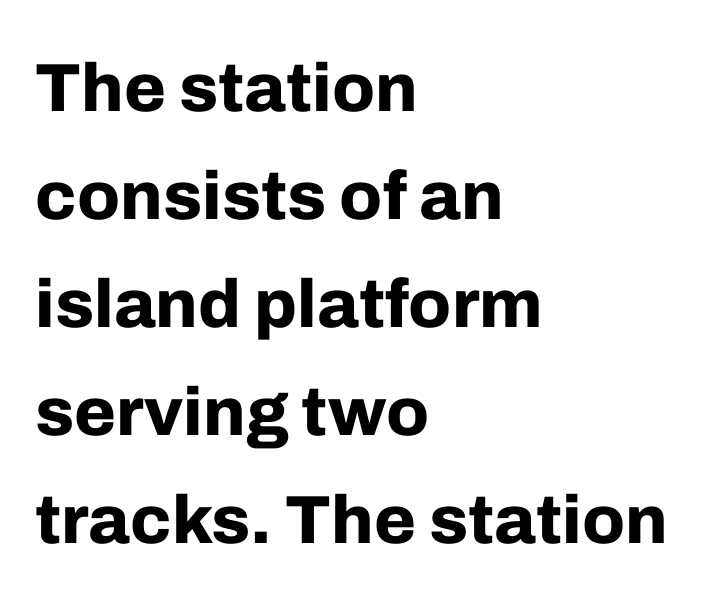
{"serif": "no", "italic": "no", "bold": "yes", "weight": "bold", "width": "normal", "stroke_contrast": "low", "x_height": "medium", "monospaced": "no", "underline": "no", "align": "left", "line_spacing": "normal", "line_spacing_ratio": 1.59, "letter_spacing": "normal", "letter_spacing_em": 0.0, "glyph_px": 68}
